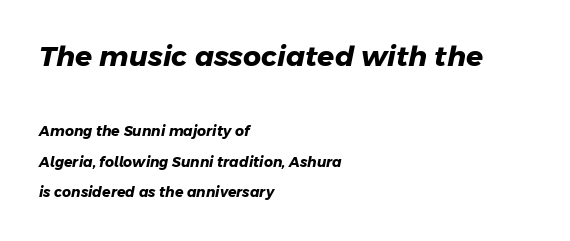
A bare baseline throughout the passage. Pretty heavy lettering here — definitely bold. Character size in the leading block exceeds that of the trailing block. Looks like regular typesetting: each glyph gets only the width it needs.
